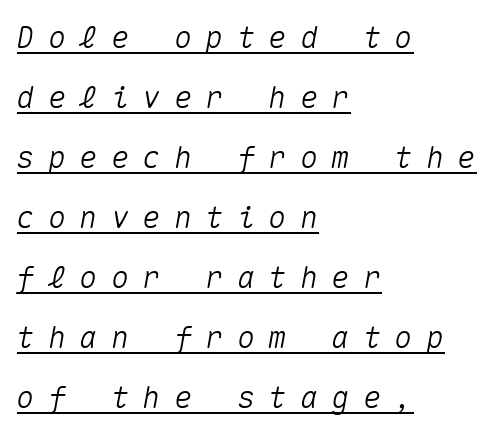
The image shows 30 px text type, italic (leaning right), monospaced; set left-aligned, loose line spacing (2.0x), unusually wide letter spacing (+0.45 em), underlined; medium stroke contrast and a medium x-height.
